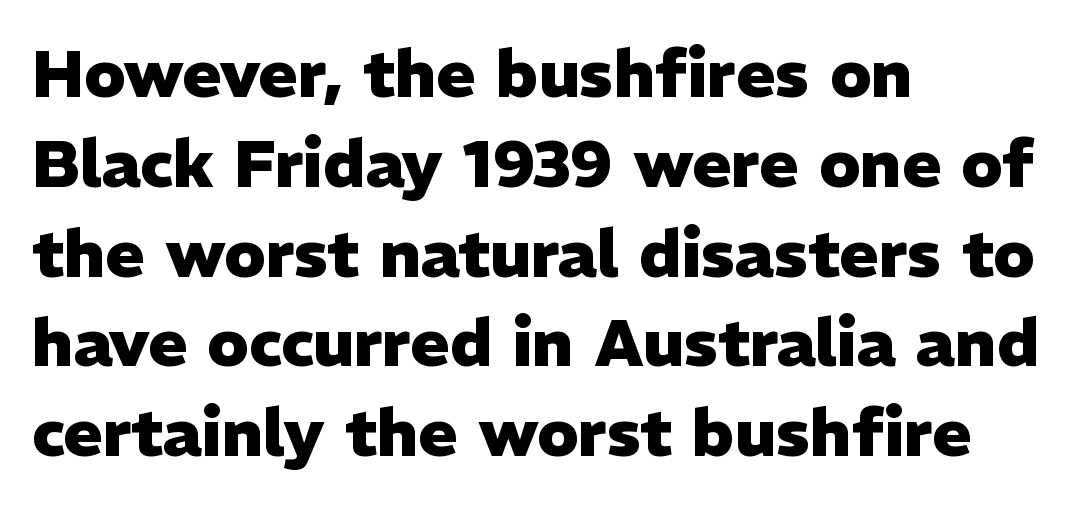
{"serif": "no", "italic": "no", "bold": "yes", "weight": "heavy", "width": "normal", "stroke_contrast": "low", "x_height": "medium", "monospaced": "no", "underline": "no", "align": "left", "line_spacing": "normal", "line_spacing_ratio": 1.36, "letter_spacing": "normal", "letter_spacing_em": 0.0, "glyph_px": 66}
